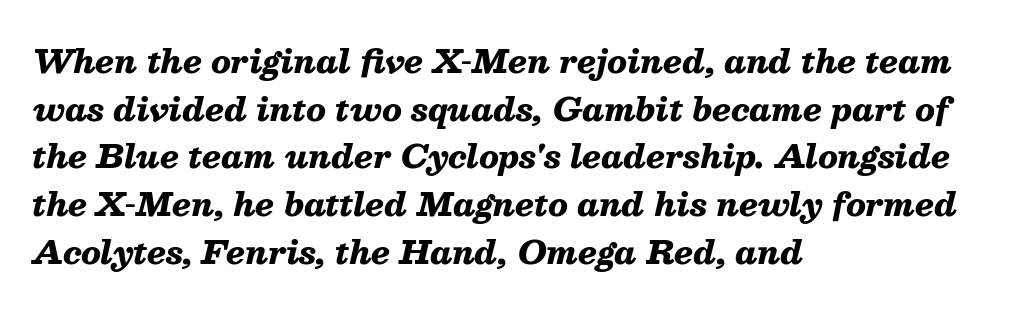
The image shows 32 px heavy type, italic (leaning right); set left-aligned, normal line spacing (1.49x), normal letter spacing, not underlined; medium stroke contrast and a medium x-height.
